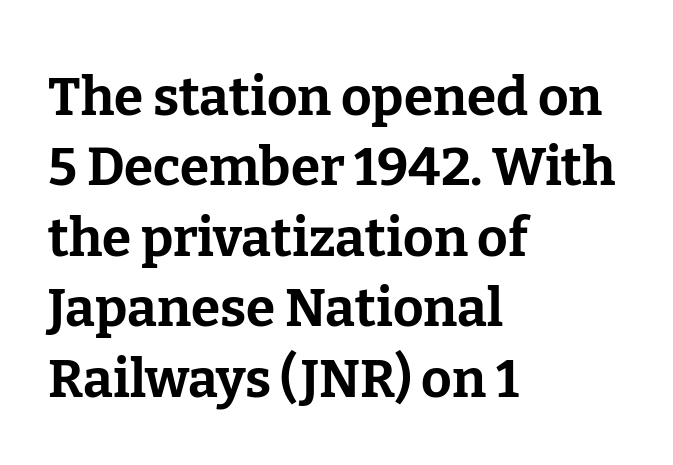
Q: Is the text bold? A: Yes.
Q: Is the text italic (slanted)? A: No, it is upright.
Q: Is the typeface a serif or a sans-serif typeface? A: Serif.
Q: Is the text underlined? A: No.
Q: How is the paragraph aligned? A: Left-aligned.
Q: Is the spacing between letters normal or unusually wide? A: Normal.
Q: Is the spacing between lines tight, normal or loose? A: Normal.
Q: Width (condensed, normal, or wide)? A: Normal.
Q: Stroke contrast? A: Low.
Q: x-height? A: Medium.
Q: Monospaced? A: No.
